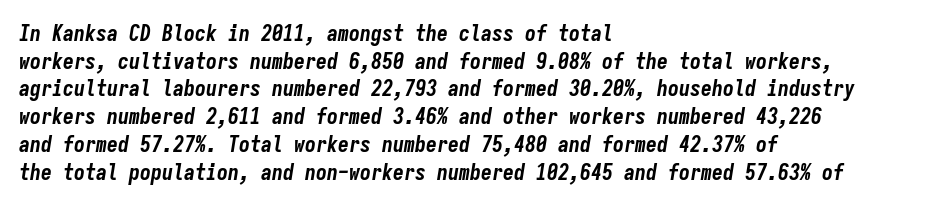
The image shows 22 px bold type, italic (leaning right); set left-aligned, normal line spacing (1.26x), normal letter spacing, not underlined.
